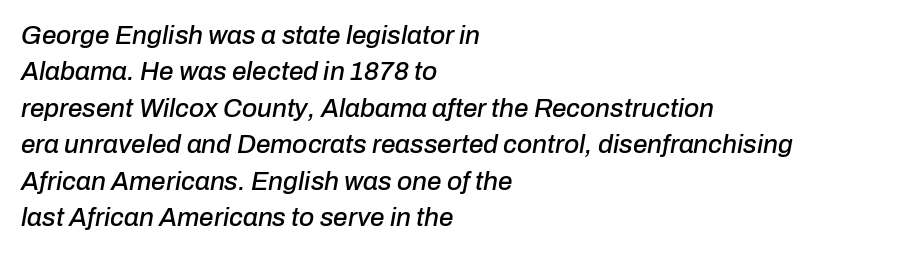
Rows of type keep a routine distance in the vertical direction. Tall strokes in this sample are angled rather than plumb. The tracking reads as untouched default to a designer's eye. The specimen omits any rule beneath the text block's lines.
